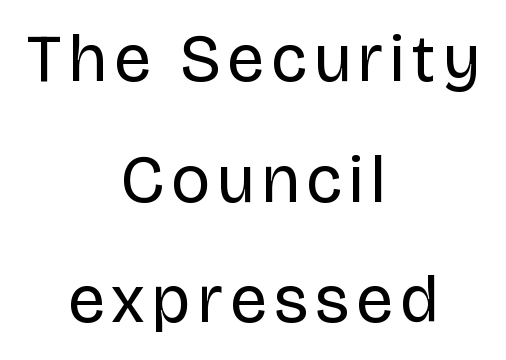
The image shows 67 px regular-weight sans-serif type, upright; set centered, line spacing 1.8x, not underlined; low stroke contrast and a large x-height.
